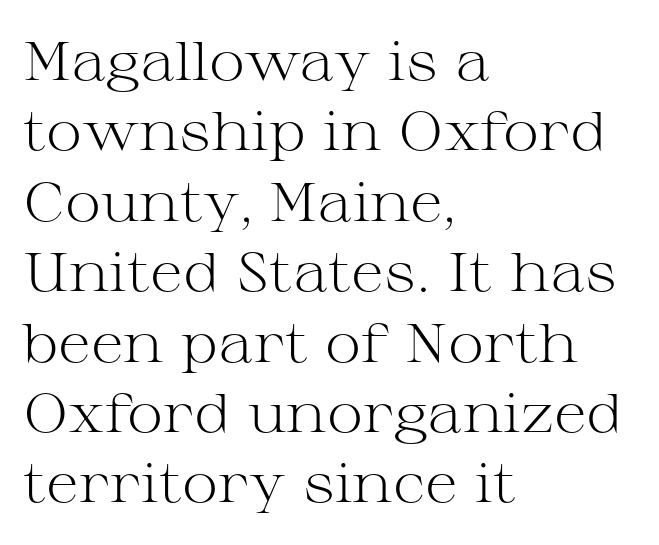
The image shows 55 px light, wide serif type, upright; set left-aligned, normal line spacing (1.28x), normal letter spacing, not underlined; medium stroke contrast and a medium x-height.
